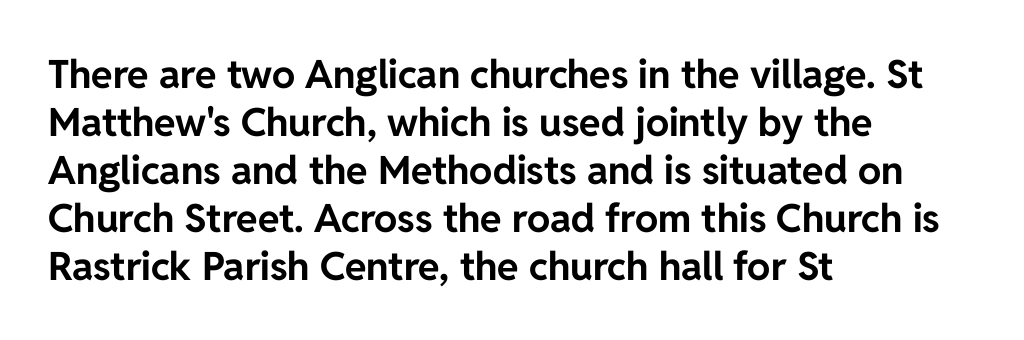
Has an underline been added? It has not. This sample has the flowing, uneven cadence of proportional lettering. Designer's note — italics off, roman on. Students, this is bold: see how much ink each stroke carries. Look at the bottom of the vertical strokes: they stop flat, with no serifs. The compositor pushed each line to the left boundary.
